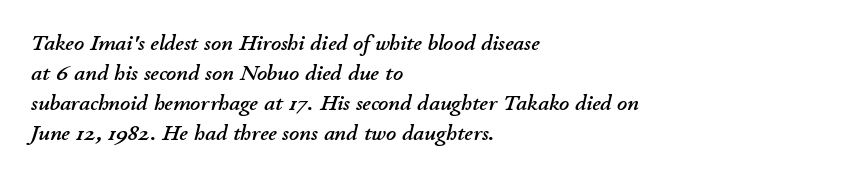
Characters are canted at an angle relative to the baseline's perpendicular. Clear beneath every line of the passage. Teacher's note: observe the even left margin — that is flush-left alignment. You could call the tracking neutral — neither tight nor loose. The lines sit at an ordinary, default distance from one another.
